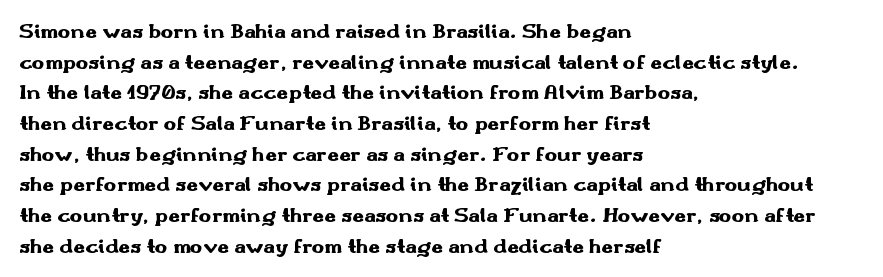
Glyph-to-glyph distance matches everyday printed text. If you drew a line through each stem, it would be perfectly vertical. Horizontal bands of white between lines are of average thickness. Type without underlining. The glyphs have the mass of a bold cut.
